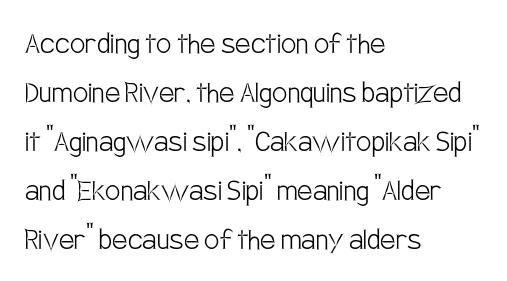
Q: Is the text bold? A: No.
Q: Is the text italic (slanted)? A: No, it is upright.
Q: Is the typeface a serif or a sans-serif typeface? A: Sans-serif.
Q: Is the text underlined? A: No.
Q: How is the paragraph aligned? A: Left-aligned.
Q: Is the spacing between letters normal or unusually wide? A: Normal.
Q: Is the spacing between lines tight, normal or loose? A: Normal.
Q: Width (condensed, normal, or wide)? A: Condensed.
Q: Stroke contrast? A: Low.
Q: x-height? A: Large.
Q: Monospaced? A: No.
